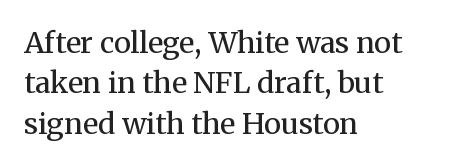
Just letters on the line, the space beneath them empty. Each word holds together tightly as a unit, with standard inter-letter gaps. These lines are rendered in a variable-pitch font. What's the leading like? Ordinary, nothing unusual. Stem width sits at or under what a default text font uses.
